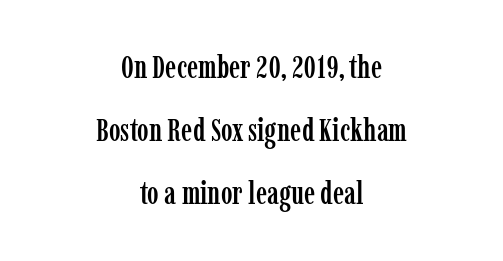
Leading is clearly above the norm, producing a sparse column. Rendered with straight, roman letterforms. This sample is center-justified, so both line endings float freely. Here the designer chose a conventional face with non-uniform glyph widths. Caption: standard tracking, unaltered.
